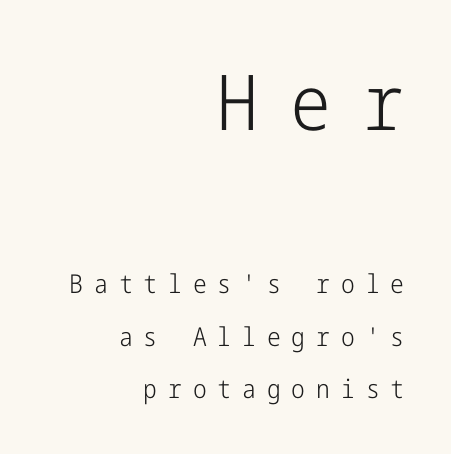
The image shows 77 px light, condensed sans-serif type, upright; set right-aligned, loose line spacing (2.03x), unusually wide letter spacing (+0.42 em), not underlined; the first (top) block is 2.96x larger; low stroke contrast and a medium x-height.
